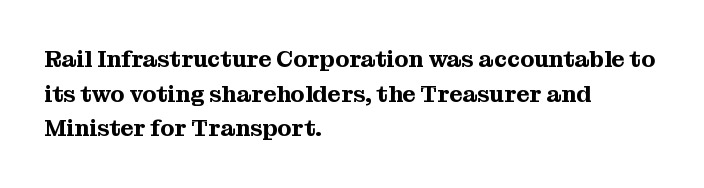
The image shows 23 px text type, upright; set left-aligned, normal line spacing (1.51x), normal letter spacing, not underlined.
